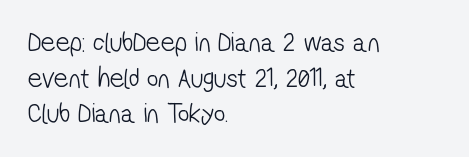
The image shows 28 px light, condensed sans-serif type; set left-aligned, normal line spacing (1.27x), normal letter spacing, not underlined; low stroke contrast and a medium x-height.
